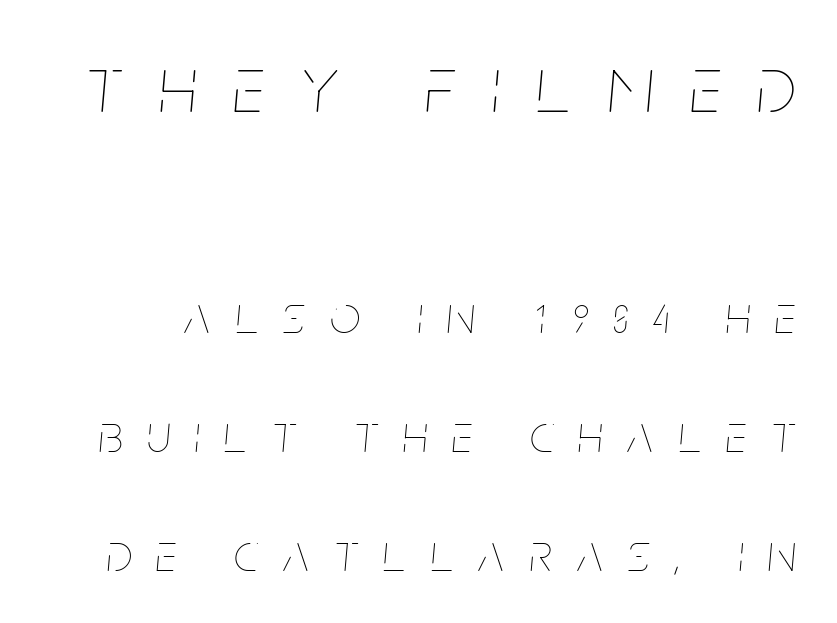
{"italic": "yes", "lean": "right", "slant_degrees": 5, "bold": "no", "weight": "thin", "width": "condensed", "stroke_contrast": "low", "x_height": "large", "monospaced": "no", "underline": "no", "line_spacing": "loose", "line_spacing_ratio": 2.25, "letter_spacing": "wide", "letter_spacing_em": 0.47, "larger_block": "first", "size_ratio": 1.51, "glyph_px": 80}
